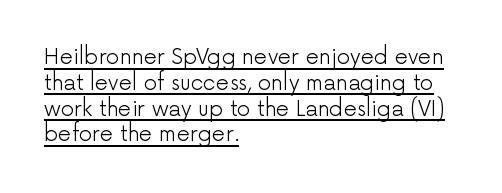
{"italic": "no", "bold": "no", "underline": "yes", "align": "left", "line_spacing_ratio": 1.23, "letter_spacing": "normal", "letter_spacing_em": 0.0, "glyph_px": 21}
